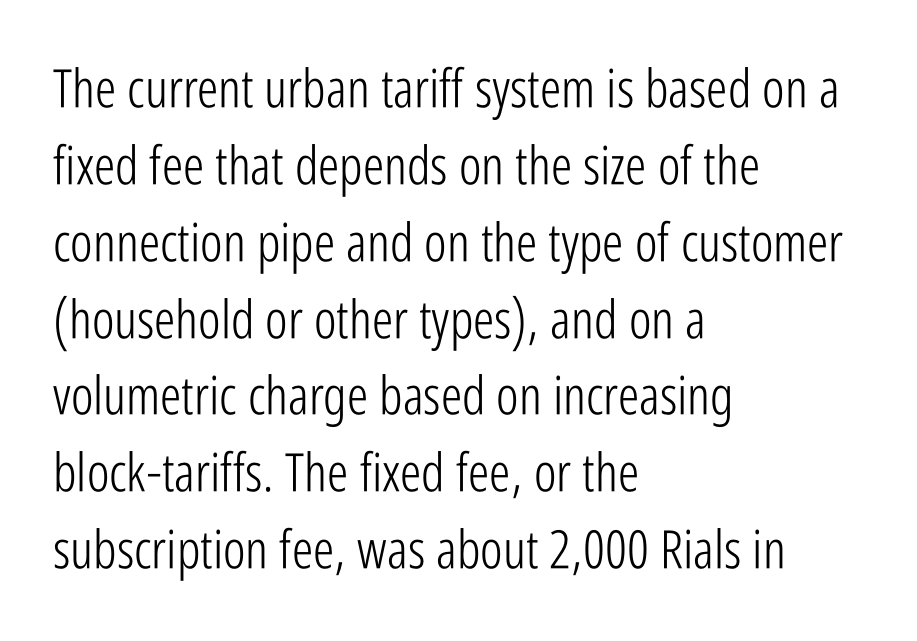
Underline: absent. The line-height multiplier appears to be the usual default. The weight would be labelled regular, book, light, or lighter still. The lettering stays uniformly vertical, giving the passage a roman look. This sample has the flowing, uneven cadence of proportional lettering. Spacing between characters is what you'd get straight out of the box.
